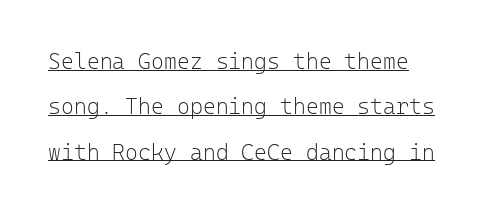
Q: Is the text bold? A: No.
Q: Is the text italic (slanted)? A: No, it is upright.
Q: Is the text underlined? A: Yes.
Q: How is the paragraph aligned? A: Left-aligned.
Q: Is the spacing between letters normal or unusually wide? A: Normal.
Q: Is the spacing between lines tight, normal or loose? A: Loose.
